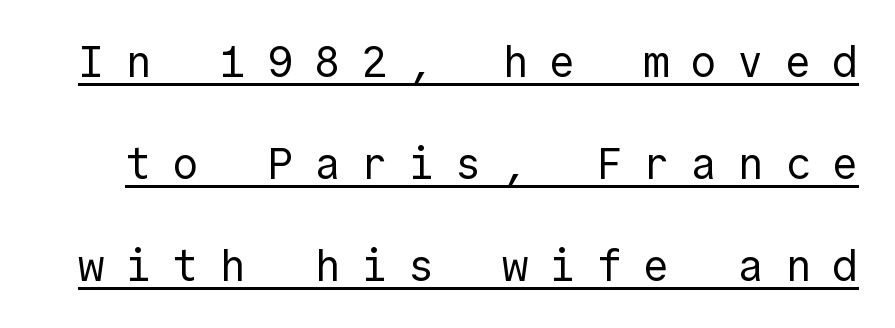
Q: Is the text bold? A: No.
Q: Is the text italic (slanted)? A: No, it is upright.
Q: Is the typeface a serif or a sans-serif typeface? A: Sans-serif.
Q: Is the text underlined? A: Yes.
Q: Is the spacing between letters normal or unusually wide? A: Unusually wide.
Q: Is the spacing between lines tight, normal or loose? A: Loose.
Q: Width (condensed, normal, or wide)? A: Normal.
Q: x-height? A: Medium.
